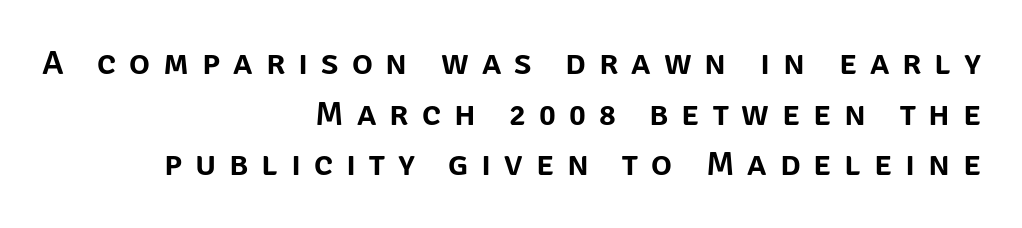
{"serif": "no", "italic": "no", "width": "normal", "stroke_contrast": "low", "x_height": "large", "monospaced": "no", "underline": "no", "align": "right", "line_spacing": "normal", "line_spacing_ratio": 1.45, "letter_spacing": "wide", "letter_spacing_em": 0.37, "glyph_px": 35}
